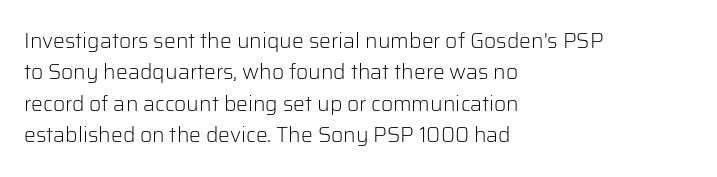
The image shows 21 px text type, upright; set left-aligned, normal line spacing (1.5x), normal letter spacing, not underlined.
